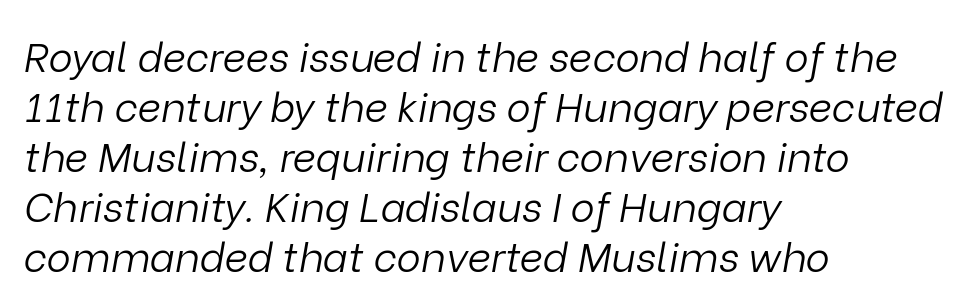
These lines keep a tight, regular rhythm from letter to letter. The passage is arranged the way most books set body copy — flush left. This rendering features lettering with no underline. Note the varied advance widths — an 'i' is clearly narrower than an 'm'. This is oblique type, the kind used for emphasis or titles. Is the stroke heavy? The answer is a plain regular-or-lighter.
